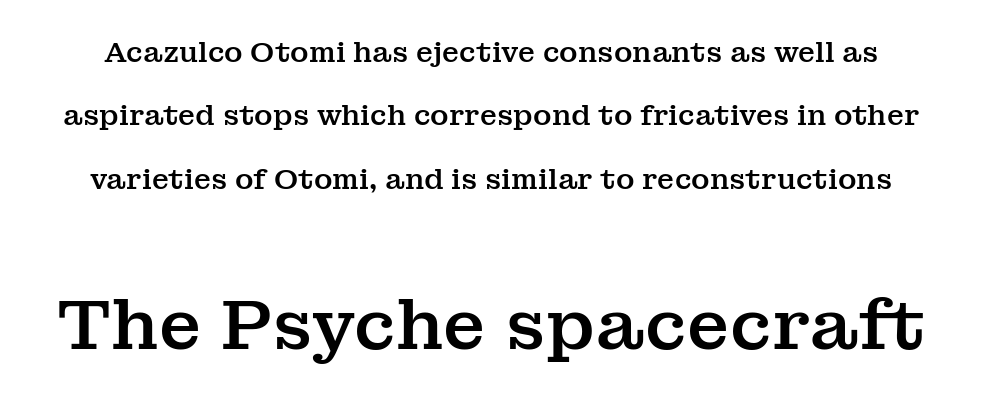
Q: Is the text italic (slanted)? A: No, it is upright.
Q: Is the typeface a serif or a sans-serif typeface? A: Serif.
Q: Is the text underlined? A: No.
Q: Is the spacing between letters normal or unusually wide? A: Normal.
Q: Is the spacing between lines tight, normal or loose? A: Loose.
Q: Which block of text is set in a larger size, the first (top) or the second (bottom)? A: The second (bottom) one.
Q: Width (condensed, normal, or wide)? A: Normal.
Q: Stroke contrast? A: Medium.
Q: x-height? A: Medium.
Q: Monospaced? A: No.
